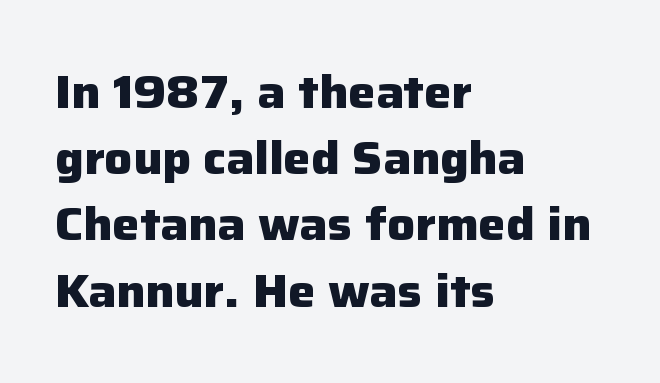
Q: Is the text bold? A: Yes.
Q: Is the text italic (slanted)? A: No, it is upright.
Q: Is the typeface a serif or a sans-serif typeface? A: Sans-serif.
Q: Is the text underlined? A: No.
Q: How is the paragraph aligned? A: Left-aligned.
Q: Is the spacing between letters normal or unusually wide? A: Normal.
Q: Is the spacing between lines tight, normal or loose? A: Normal.
Q: Width (condensed, normal, or wide)? A: Normal.
Q: Stroke contrast? A: Low.
Q: x-height? A: Medium.
Q: Monospaced? A: No.
